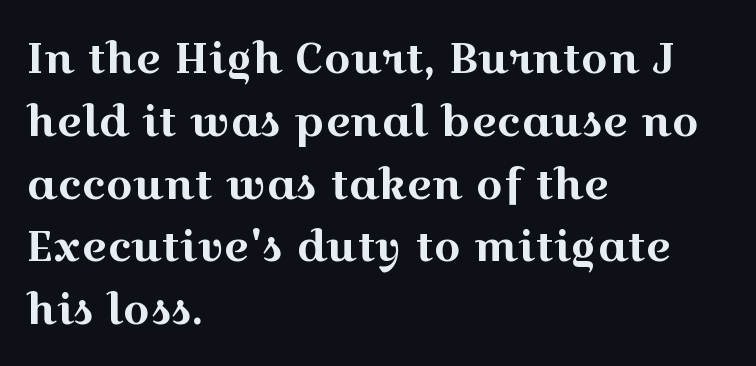
The image shows 43 px wide serif type, upright; set left-aligned, normal line spacing (1.46x), normal letter spacing, not underlined; a medium x-height.
